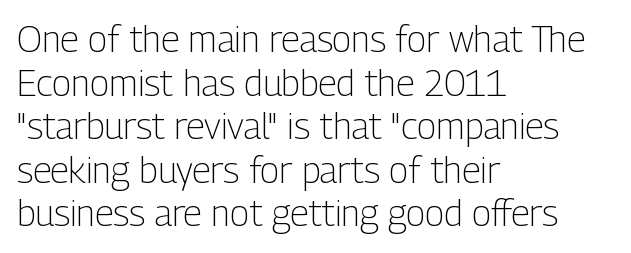
Q: Is the text bold? A: No.
Q: Is the text italic (slanted)? A: No, it is upright.
Q: Is the typeface a serif or a sans-serif typeface? A: Sans-serif.
Q: Is the text underlined? A: No.
Q: How is the paragraph aligned? A: Left-aligned.
Q: Is the spacing between letters normal or unusually wide? A: Normal.
Q: Width (condensed, normal, or wide)? A: Condensed.
Q: Stroke contrast? A: Low.
Q: x-height? A: Medium.
Q: Monospaced? A: No.
